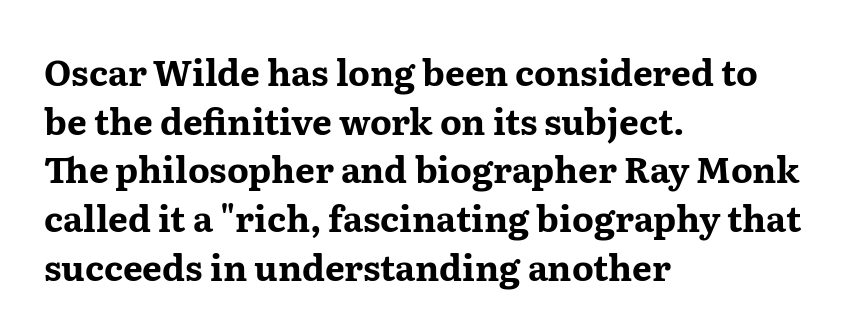
The image shows 35 px bold, wide serif type, upright; set left-aligned, normal line spacing (1.39x), normal letter spacing, not underlined; medium stroke contrast and a medium x-height.
